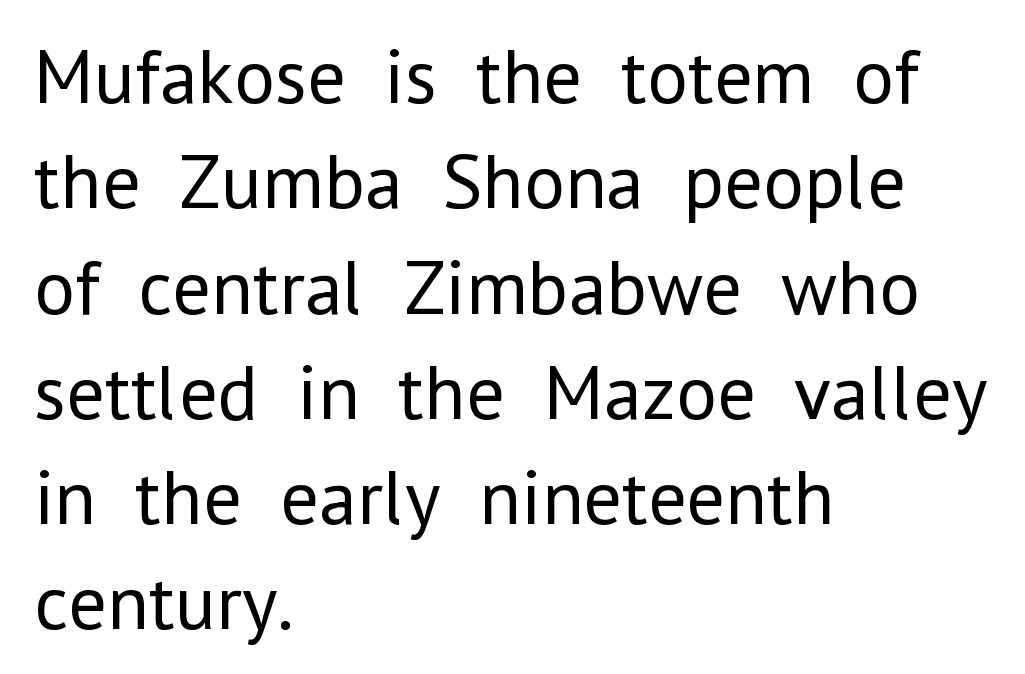
The image shows 78 px regular-weight sans-serif type, upright; set left-aligned, normal line spacing (1.35x), normal letter spacing, not underlined; low stroke contrast and a medium x-height.
